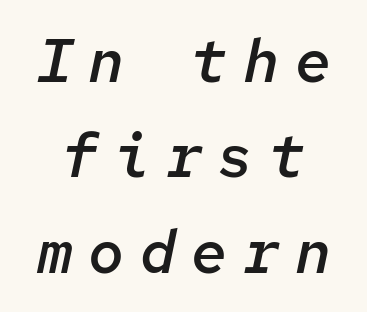
Q: Is the text bold? A: Semi-bold.
Q: Is the text italic (slanted)? A: Yes, it leans right by about 12 degrees.
Q: Is the text underlined? A: No.
Q: Is the spacing between letters normal or unusually wide? A: Unusually wide.
Q: Is the spacing between lines tight, normal or loose? A: Normal.
Q: Width (condensed, normal, or wide)? A: Normal.
Q: Stroke contrast? A: Low.
Q: x-height? A: Medium.
Q: Monospaced? A: Yes.
